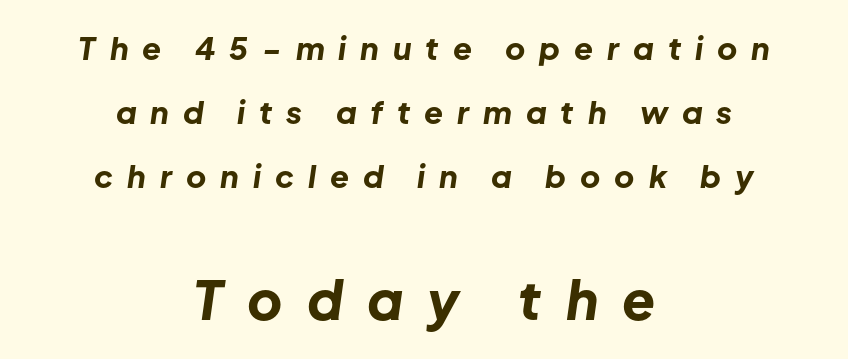
The image shows 54 px bold type, italic (leaning right); set centered, loose line spacing (2.07x), unusually wide letter spacing (+0.45 em), not underlined; the second (bottom) block is 1.74x larger; low stroke contrast and a medium x-height.
